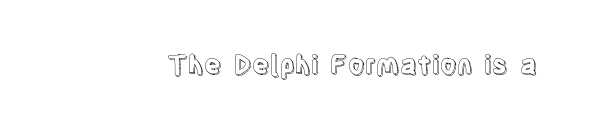
{"italic": "no", "underline": "no", "letter_spacing": "normal", "letter_spacing_em": 0.0, "glyph_px": 26}
